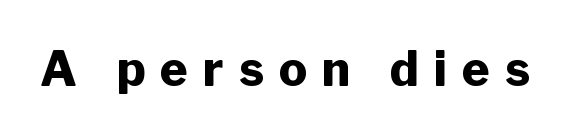
How heavy is the stroke? Heavy — this is a bold. The face used here is rendered with a markedly widened letterfit. Characters remain perfectly vertical along every line. The area under the type is left untouched. Does the type have serifs? No, each stem ends abruptly. Character widths vary here, with narrow letters taking less room than wide ones.
